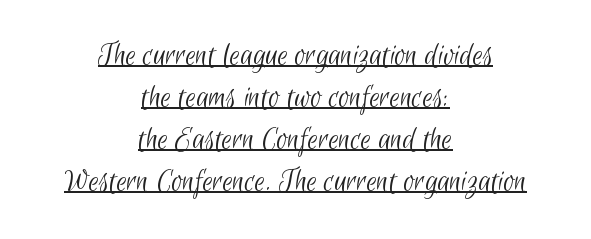
{"serif": "no", "bold": "no", "weight": "light", "width": "condensed", "stroke_contrast": "low", "x_height": "small", "monospaced": "no", "underline": "yes", "align": "center", "line_spacing": "normal", "line_spacing_ratio": 1.27, "letter_spacing": "normal", "letter_spacing_em": 0.0, "glyph_px": 33}
